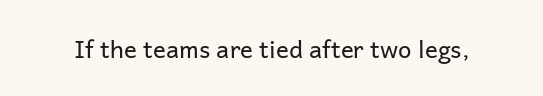
The image shows 24 px text type, upright; set normal letter spacing, not underlined.
